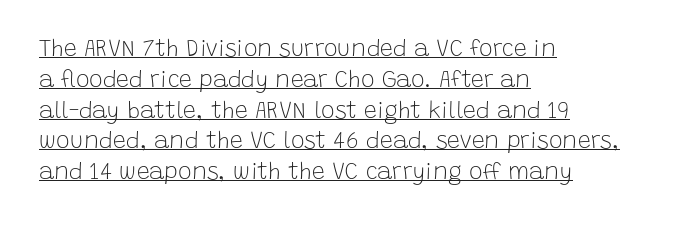
The image shows 23 px text type, upright; set left-aligned, normal line spacing (1.34x), normal letter spacing, underlined.
